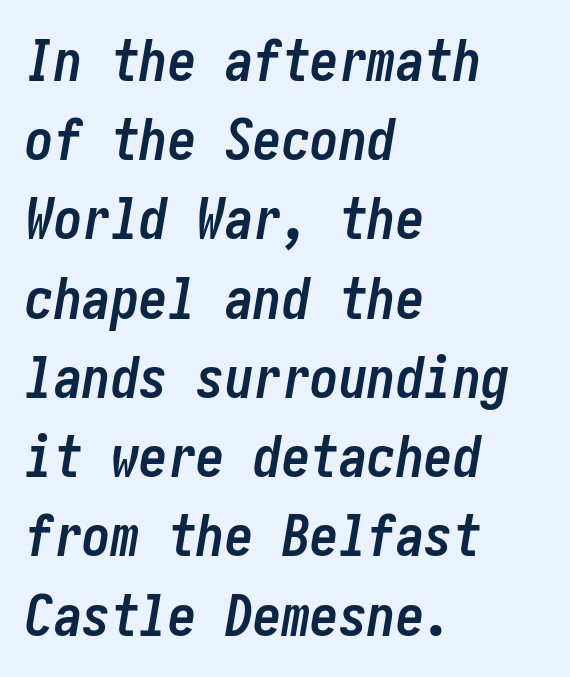
Descenders are the only things crossing below the line. Weight check: bold — yes, fully. This is oblique type, the kind used for emphasis or titles. The typesetter chose a ragged-right arrangement here. The leading is moderate, giving the passage an even texture. How are the letters spaced? Ordinarily, with no added tracking.
